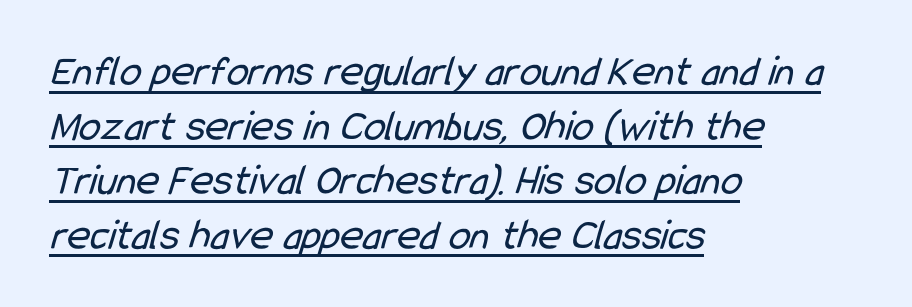
Caption: multi-line text, flush left, ragged right. Proportional: the letters do not fall into vertical columns. On a weight scale, this lands at 450 or below. The type is set solid horizontally, with unmodified tracking. Grotesque or geometric, the face here clearly has no serifs.
